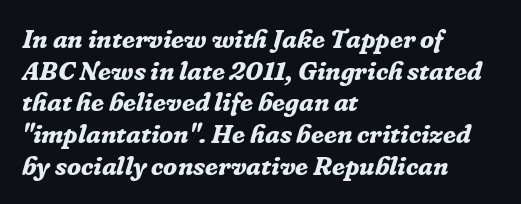
The image shows 26 px bold type, italic (leaning right); set left-aligned, line spacing 1.22x, normal letter spacing, not underlined.
